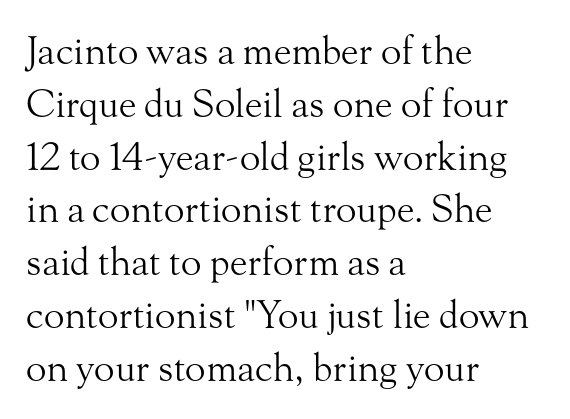
Q: Is the text bold? A: No.
Q: Is the text italic (slanted)? A: No, it is upright.
Q: Is the typeface a serif or a sans-serif typeface? A: Serif.
Q: Is the text underlined? A: No.
Q: How is the paragraph aligned? A: Left-aligned.
Q: Is the spacing between letters normal or unusually wide? A: Normal.
Q: Is the spacing between lines tight, normal or loose? A: Normal.
Q: Width (condensed, normal, or wide)? A: Normal.
Q: Stroke contrast? A: Medium.
Q: x-height? A: Small.
Q: Monospaced? A: No.
